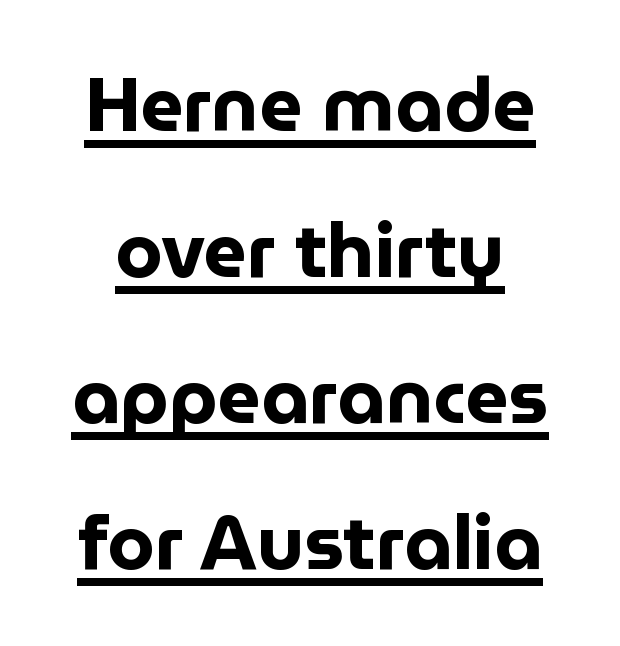
The image shows 76 px bold sans-serif type, upright; set centered, loose line spacing (1.92x), normal letter spacing, underlined; low stroke contrast and a medium x-height.
